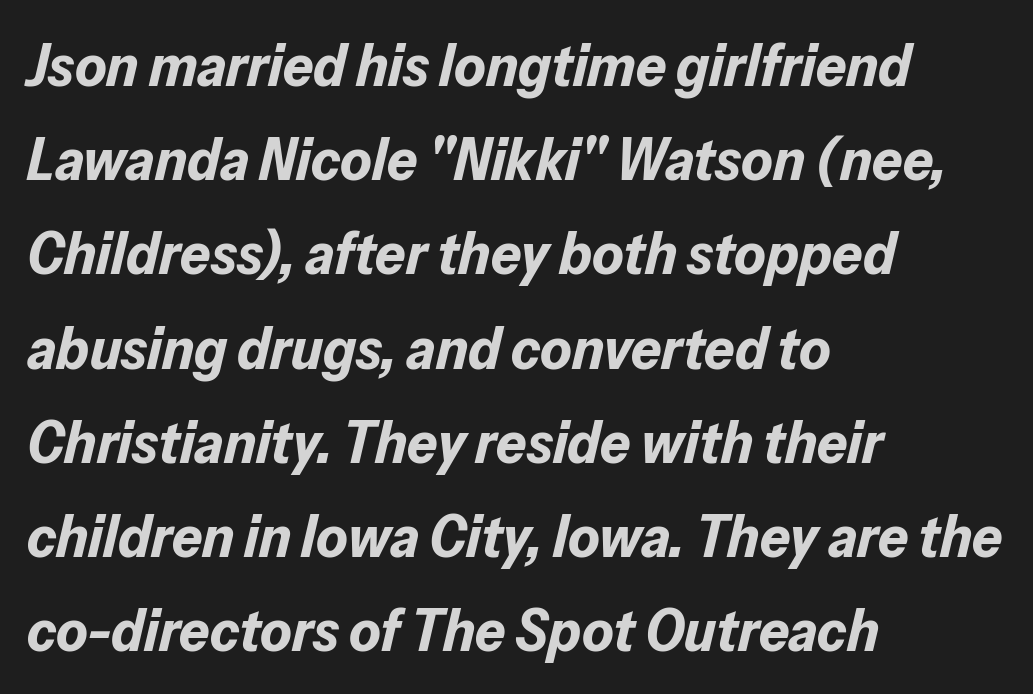
The image shows 60 px bold type, italic (leaning right); set left-aligned, normal line spacing (1.57x), normal letter spacing, not underlined; low stroke contrast and a medium x-height.
